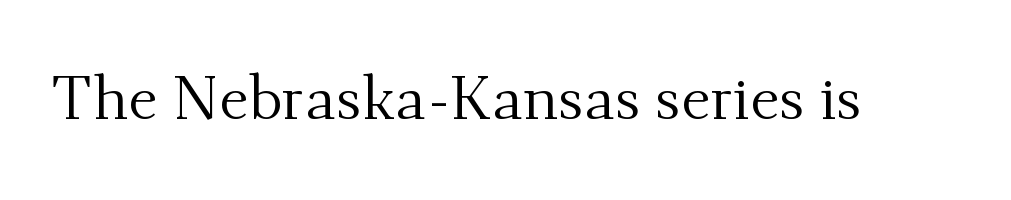
Q: Is the text bold? A: No.
Q: Is the text italic (slanted)? A: No, it is upright.
Q: Is the typeface a serif or a sans-serif typeface? A: Serif.
Q: Is the text underlined? A: No.
Q: Is the spacing between letters normal or unusually wide? A: Normal.
Q: Width (condensed, normal, or wide)? A: Normal.
Q: Stroke contrast? A: Medium.
Q: x-height? A: Small.
Q: Monospaced? A: No.
